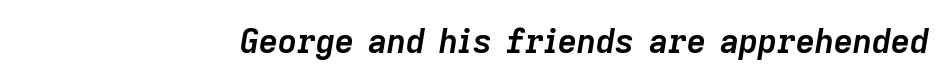
The image shows 33 px semibold type, italic (leaning right); set normal letter spacing, not underlined; low stroke contrast and a medium x-height.
